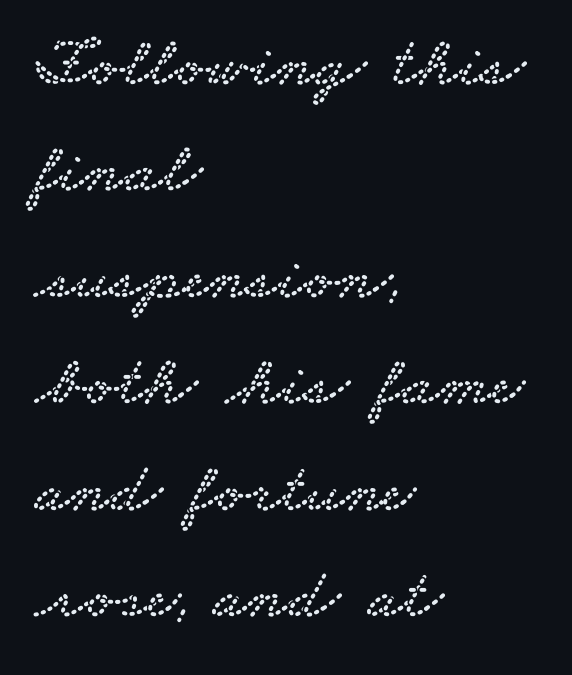
{"width": "wide", "stroke_contrast": "low", "x_height": "small", "monospaced": "no", "underline": "no", "align": "left", "line_spacing": "normal", "line_spacing_ratio": 1.5, "letter_spacing": "normal", "letter_spacing_em": 0.0, "glyph_px": 71}
